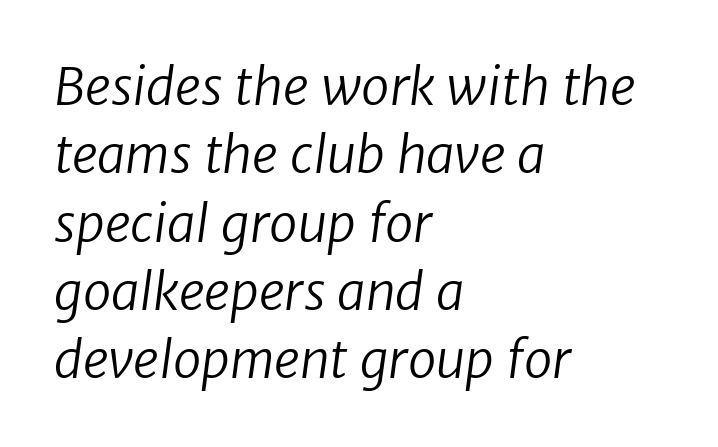
{"serif": "no", "bold": "no", "weight": "regular", "width": "normal", "stroke_contrast": "low", "x_height": "medium", "monospaced": "no", "underline": "no", "align": "left", "line_spacing": "normal", "line_spacing_ratio": 1.34, "letter_spacing": "normal", "letter_spacing_em": 0.0, "glyph_px": 51}
